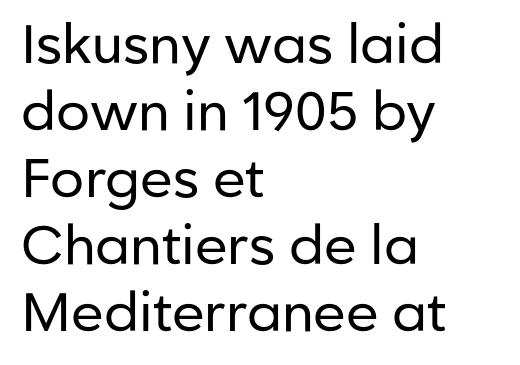
Q: Is the text bold? A: No.
Q: Is the text italic (slanted)? A: No, it is upright.
Q: Is the typeface a serif or a sans-serif typeface? A: Sans-serif.
Q: Is the text underlined? A: No.
Q: How is the paragraph aligned? A: Left-aligned.
Q: Is the spacing between letters normal or unusually wide? A: Normal.
Q: Width (condensed, normal, or wide)? A: Normal.
Q: Stroke contrast? A: Low.
Q: x-height? A: Medium.
Q: Monospaced? A: No.
